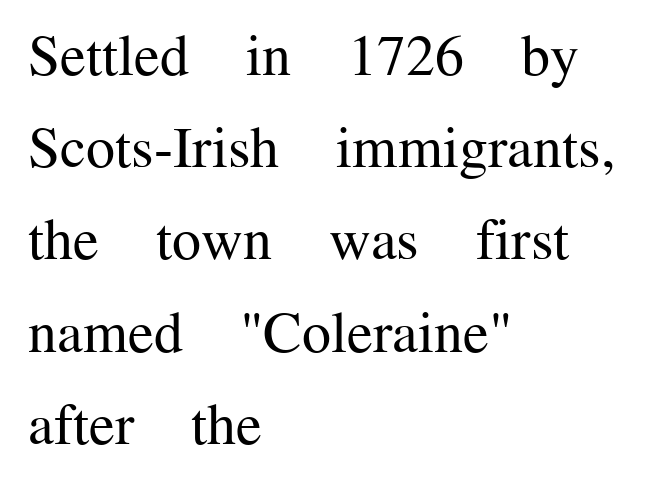
{"serif": "yes", "italic": "no", "bold": "no", "weight": "regular", "width": "normal", "stroke_contrast": "medium", "x_height": "medium", "monospaced": "no", "underline": "no", "align": "left", "line_spacing": "normal", "line_spacing_ratio": 1.59, "letter_spacing": "normal", "letter_spacing_em": 0.0, "glyph_px": 58}
